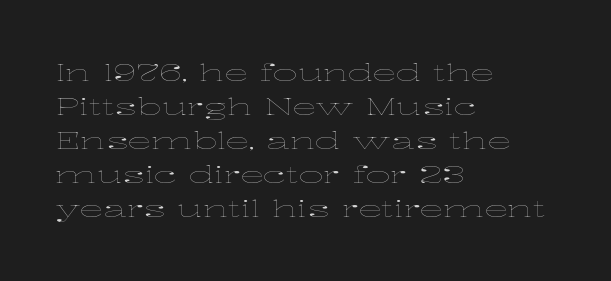
Q: Is the text bold? A: No.
Q: Is the text italic (slanted)? A: No, it is upright.
Q: Is the text underlined? A: No.
Q: How is the paragraph aligned? A: Left-aligned.
Q: Is the spacing between letters normal or unusually wide? A: Normal.
Q: Is the spacing between lines tight, normal or loose? A: Normal.
